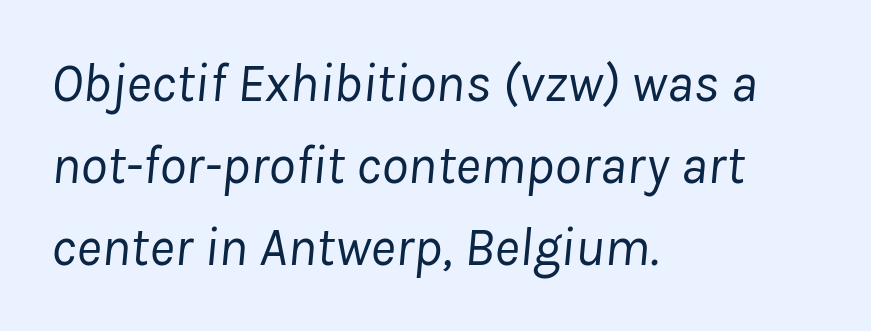
Q: Is the text bold? A: No.
Q: Is the text italic (slanted)? A: Yes, it leans right by about 8 degrees.
Q: Is the text underlined? A: No.
Q: How is the paragraph aligned? A: Left-aligned.
Q: Is the spacing between letters normal or unusually wide? A: Normal.
Q: Is the spacing between lines tight, normal or loose? A: Normal.
Q: Width (condensed, normal, or wide)? A: Normal.
Q: Stroke contrast? A: Low.
Q: x-height? A: Medium.
Q: Monospaced? A: No.
